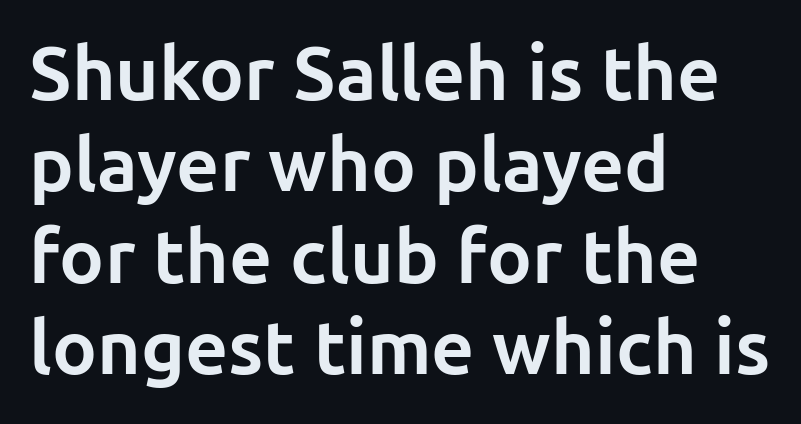
{"serif": "no", "italic": "no", "bold": "yes", "weight": "bold", "width": "normal", "stroke_contrast": "low", "x_height": "medium", "monospaced": "no", "underline": "no", "align": "left", "line_spacing_ratio": 1.22, "letter_spacing": "normal", "letter_spacing_em": 0.0, "glyph_px": 75}
